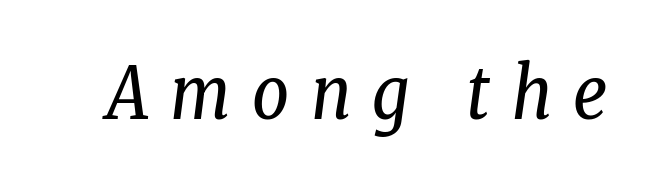
Q: Is the text bold? A: No.
Q: Is the text italic (slanted)? A: Yes, it leans right by about 8 degrees.
Q: Is the typeface a serif or a sans-serif typeface? A: Serif.
Q: Is the text underlined? A: No.
Q: Is the spacing between letters normal or unusually wide? A: Unusually wide.
Q: Width (condensed, normal, or wide)? A: Condensed.
Q: Stroke contrast? A: Low.
Q: x-height? A: Medium.
Q: Monospaced? A: No.
